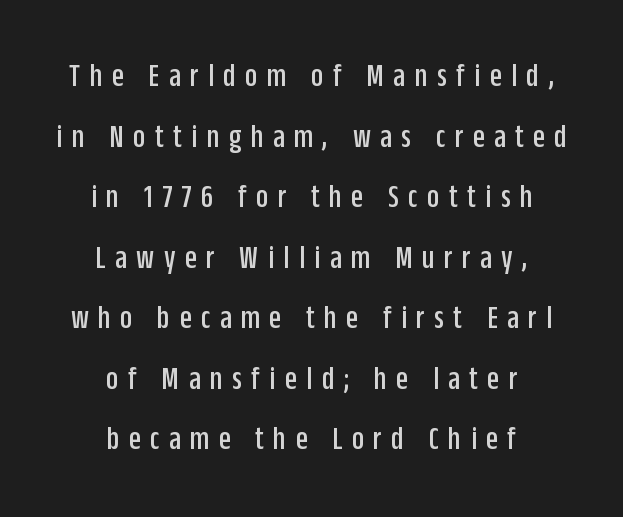
{"serif": "no", "italic": "no", "width": "condensed", "stroke_contrast": "low", "x_height": "large", "monospaced": "no", "underline": "no", "align": "center", "line_spacing_ratio": 1.78, "letter_spacing": "wide", "letter_spacing_em": 0.28, "glyph_px": 34}
